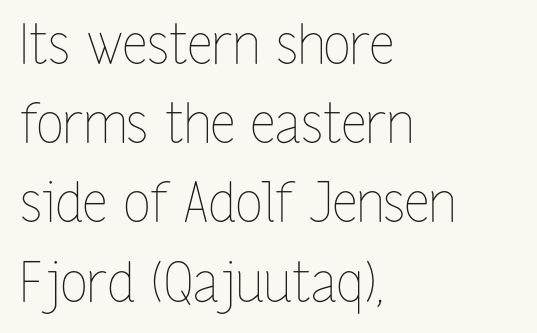
Here the glyphs are tracked normally, forming tight word shapes. Horizontally, the lines are justified to the leading edge only. Quick note: not italic, upright. Heaviness? Minimal to ordinary, like unemphasized prose.
